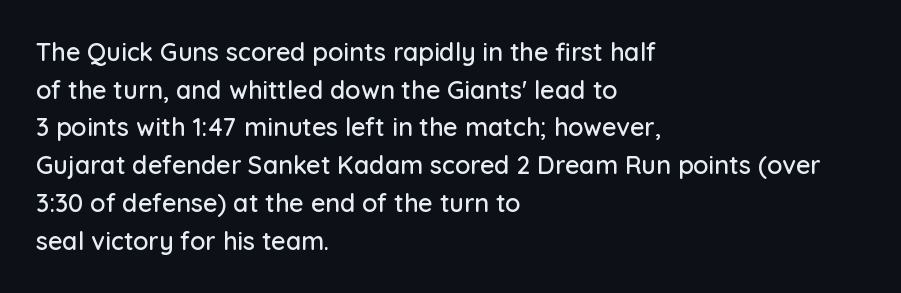
Q: Is the text italic (slanted)? A: No, it is upright.
Q: Is the text underlined? A: No.
Q: How is the paragraph aligned? A: Left-aligned.
Q: Is the spacing between letters normal or unusually wide? A: Normal.
Q: Is the spacing between lines tight, normal or loose? A: Normal.
